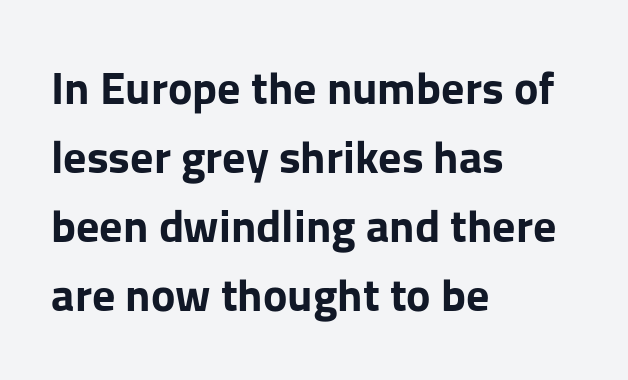
The image shows 46 px bold sans-serif type, upright; set left-aligned, normal line spacing (1.5x), normal letter spacing, not underlined; low stroke contrast and a medium x-height.
